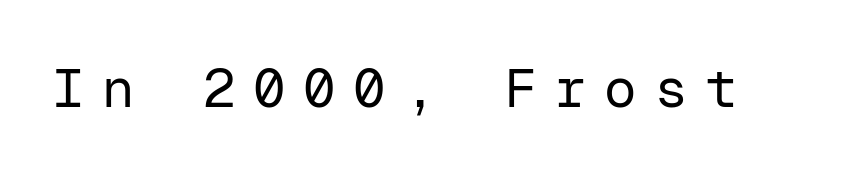
Weight: in the light-to-regular range. Each letter, wide or thin by design, is forced into the same width here. Here the glyphs are tracked loosely, breaking word shapes into spaced letters. The letters stand straight up with perfectly vertical stems. Has an underline been added? It has not.
